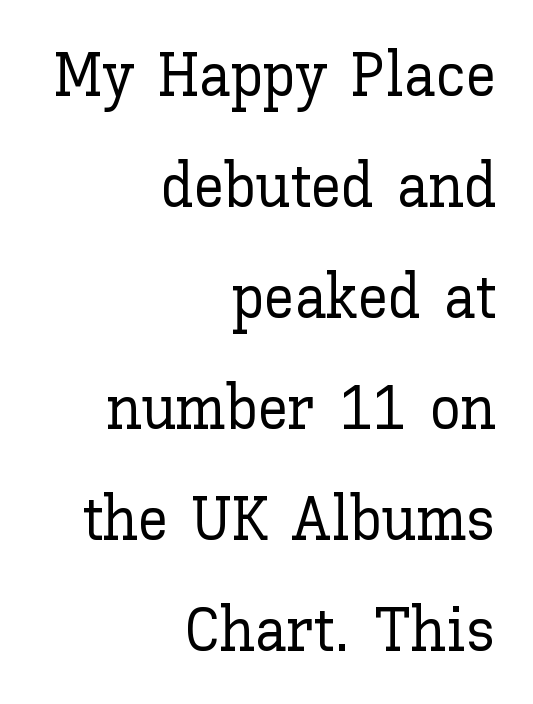
{"italic": "no", "width": "normal", "stroke_contrast": "low", "x_height": "medium", "monospaced": "no", "underline": "no", "align": "right", "line_spacing_ratio": 1.79, "letter_spacing": "normal", "letter_spacing_em": 0.0, "glyph_px": 62}
